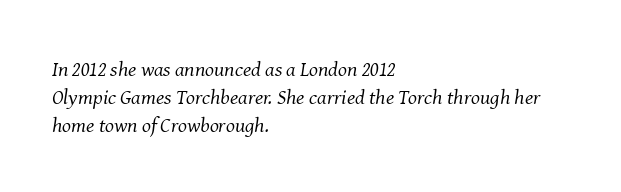
No word sits above an underline. Typeset ragged right — the left edge is the straight one. Nothing unusual about the tracking: characters are spaced as the font intends. Weight: in the light-to-regular range.
